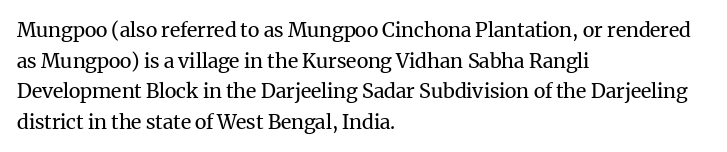
If you drew a line through each stem, it would be perfectly vertical. Students, observe: this is what conventionally led text looks like. Alignment: flush left. Decoration check: the copy has no underline.
